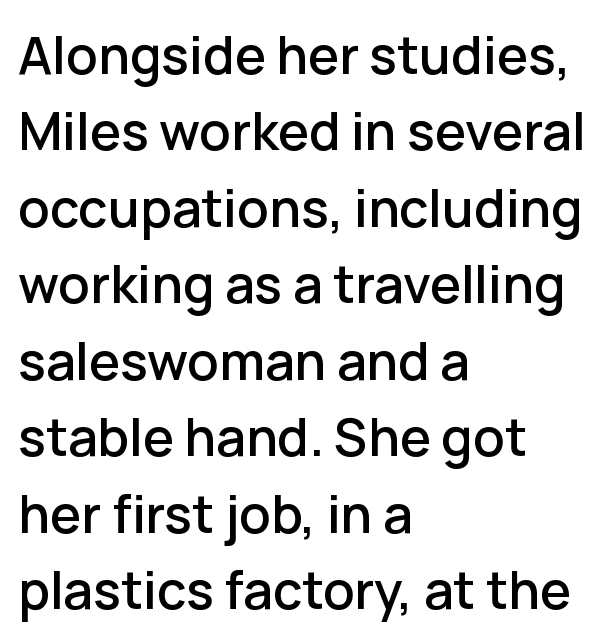
{"serif": "no", "italic": "no", "width": "normal", "stroke_contrast": "low", "x_height": "medium", "monospaced": "no", "underline": "no", "align": "left", "line_spacing": "normal", "line_spacing_ratio": 1.47, "letter_spacing": "normal", "letter_spacing_em": 0.0, "glyph_px": 52}
